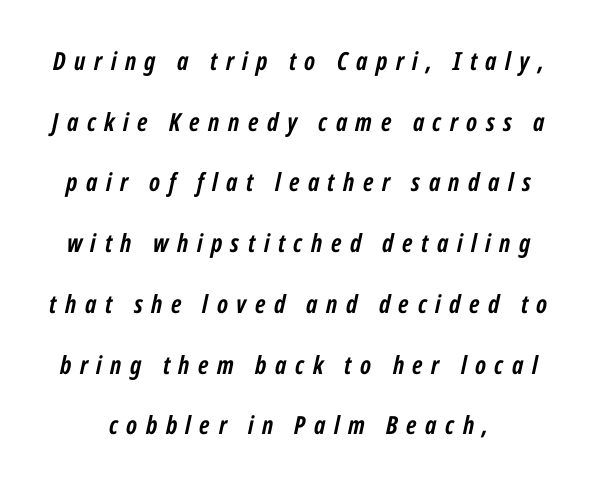
{"italic": "yes", "lean": "right", "slant_degrees": 12, "bold": "yes", "underline": "no", "line_spacing": "loose", "line_spacing_ratio": 2.43, "letter_spacing": "wide", "letter_spacing_em": 0.34, "glyph_px": 25}
